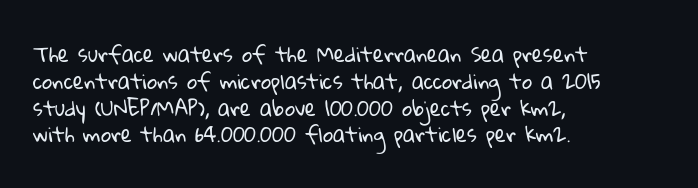
{"bold": "no", "underline": "no", "align": "left", "line_spacing": "normal", "line_spacing_ratio": 1.34, "letter_spacing": "normal", "letter_spacing_em": 0.0, "glyph_px": 20}
